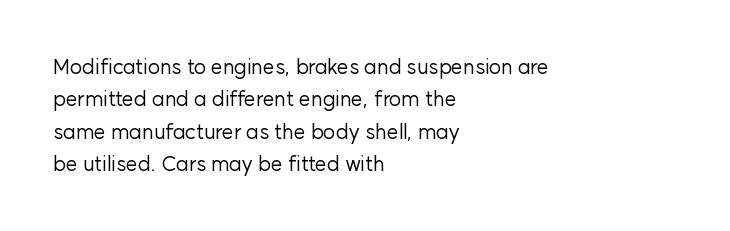
The image shows 21 px text type, upright; set left-aligned, normal line spacing (1.54x), normal letter spacing, not underlined.
